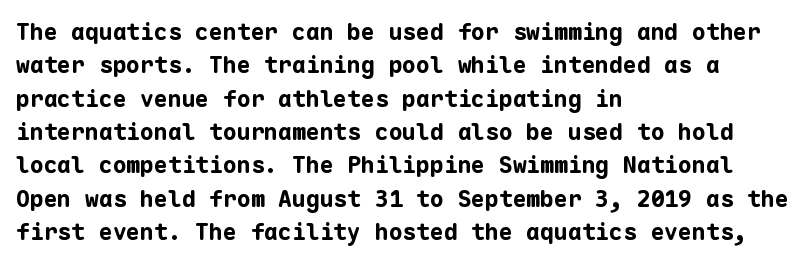
Q: Is the text bold? A: Yes.
Q: Is the text italic (slanted)? A: No, it is upright.
Q: Is the text underlined? A: No.
Q: How is the paragraph aligned? A: Left-aligned.
Q: Is the spacing between letters normal or unusually wide? A: Normal.
Q: Is the spacing between lines tight, normal or loose? A: Normal.
